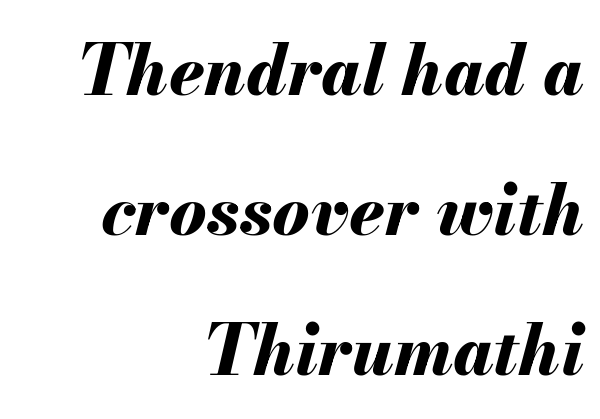
The image shows 70 px bold type, italic (leaning right); set right-aligned, loose line spacing (2.0x), normal letter spacing, not underlined; medium stroke contrast and a small x-height.
